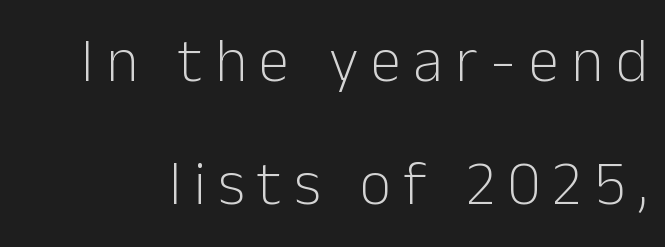
Q: Is the text bold? A: No.
Q: Is the text italic (slanted)? A: No, it is upright.
Q: Is the typeface a serif or a sans-serif typeface? A: Sans-serif.
Q: Is the text underlined? A: No.
Q: Is the spacing between letters normal or unusually wide? A: Unusually wide.
Q: Is the spacing between lines tight, normal or loose? A: Loose.
Q: Width (condensed, normal, or wide)? A: Normal.
Q: Stroke contrast? A: Low.
Q: x-height? A: Medium.
Q: Monospaced? A: No.
